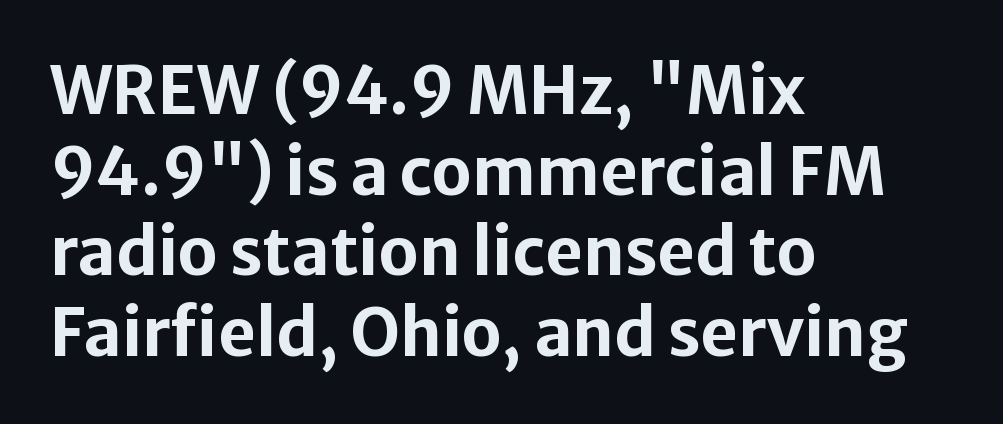
The image shows 65 px bold sans-serif type, upright; set left-aligned, line spacing 1.24x, normal letter spacing, not underlined; low stroke contrast and a medium x-height.
